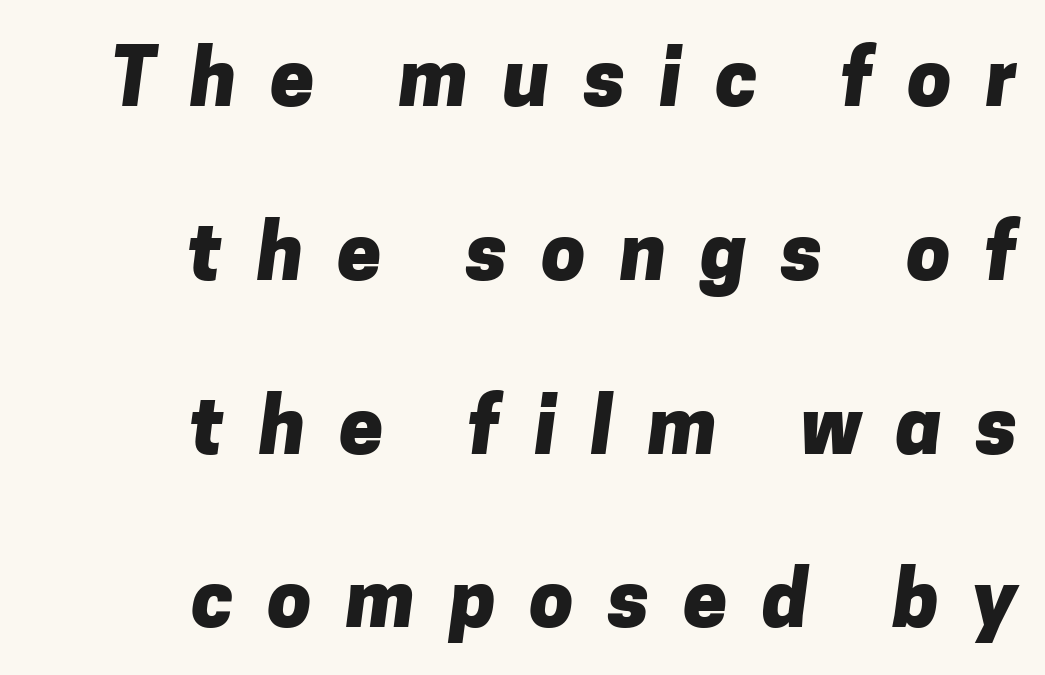
Students, this is bold: see how much ink each stroke carries. Lines of text with bare space underneath. One glance says open: line gaps are wider than usual. You could not count columns in this text — the font is proportionally spaced.
